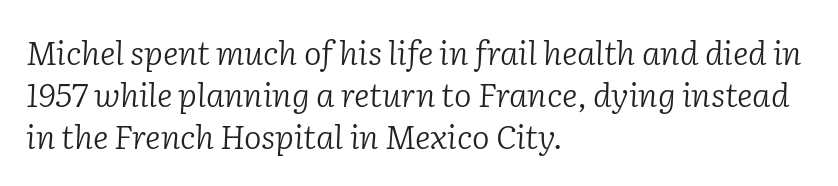
Q: Is the text bold? A: No.
Q: Is the text italic (slanted)? A: Yes, it leans right by about 2 degrees.
Q: Is the typeface a serif or a sans-serif typeface? A: Serif.
Q: Is the text underlined? A: No.
Q: How is the paragraph aligned? A: Left-aligned.
Q: Is the spacing between letters normal or unusually wide? A: Normal.
Q: Is the spacing between lines tight, normal or loose? A: Normal.
Q: Width (condensed, normal, or wide)? A: Normal.
Q: Stroke contrast? A: Low.
Q: x-height? A: Medium.
Q: Monospaced? A: No.
